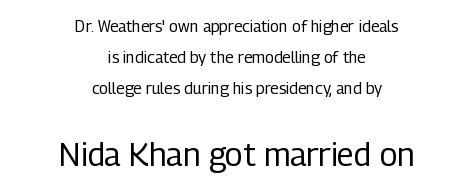
Q: Is the text bold? A: No.
Q: Is the text italic (slanted)? A: No, it is upright.
Q: Is the typeface a serif or a sans-serif typeface? A: Sans-serif.
Q: Is the text underlined? A: No.
Q: How is the paragraph aligned? A: Centered.
Q: Is the spacing between letters normal or unusually wide? A: Normal.
Q: Is the spacing between lines tight, normal or loose? A: Loose.
Q: Which block of text is set in a larger size, the first (top) or the second (bottom)? A: The second (bottom) one.
Q: Width (condensed, normal, or wide)? A: Condensed.
Q: Stroke contrast? A: Low.
Q: x-height? A: Medium.
Q: Monospaced? A: No.
